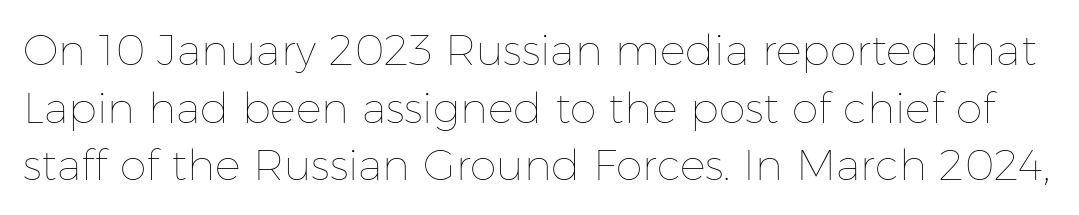
{"italic": "no", "bold": "no", "weight": "thin", "width": "normal", "stroke_contrast": "low", "x_height": "medium", "monospaced": "no", "underline": "no", "line_spacing": "normal", "line_spacing_ratio": 1.34, "letter_spacing": "normal", "letter_spacing_em": 0.0, "glyph_px": 43}
